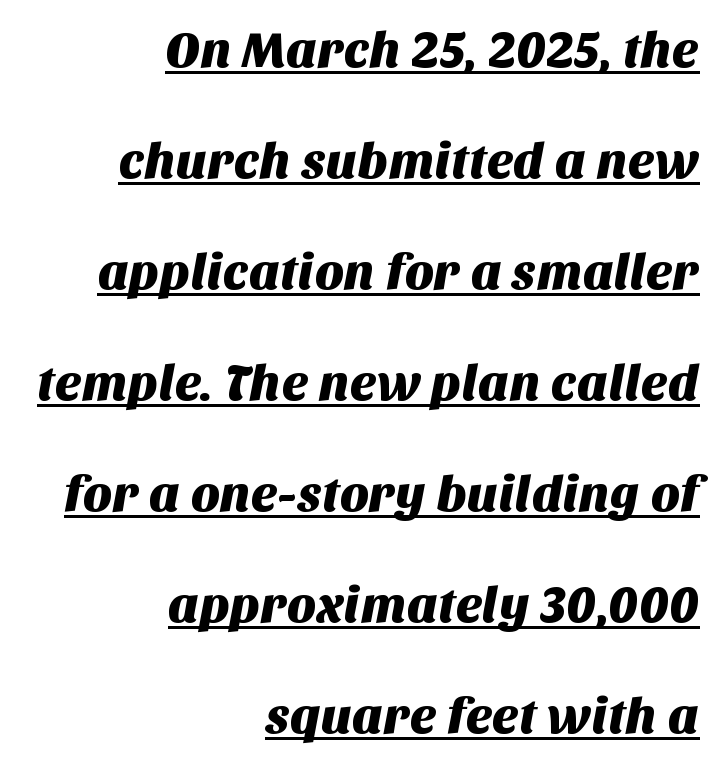
Q: Is the typeface a serif or a sans-serif typeface? A: Sans-serif.
Q: Is the text underlined? A: Yes.
Q: How is the paragraph aligned? A: Right-aligned.
Q: Is the spacing between letters normal or unusually wide? A: Normal.
Q: Is the spacing between lines tight, normal or loose? A: Loose.
Q: Width (condensed, normal, or wide)? A: Normal.
Q: Stroke contrast? A: Medium.
Q: x-height? A: Large.
Q: Monospaced? A: No.
